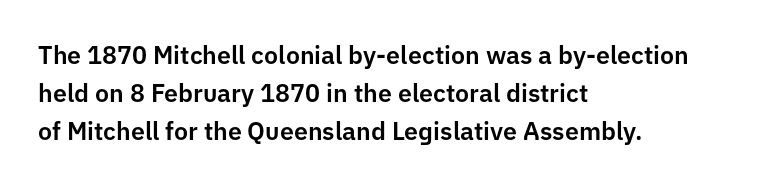
Q: Is the text italic (slanted)? A: No, it is upright.
Q: Is the text underlined? A: No.
Q: How is the paragraph aligned? A: Left-aligned.
Q: Is the spacing between letters normal or unusually wide? A: Normal.
Q: Is the spacing between lines tight, normal or loose? A: Normal.
